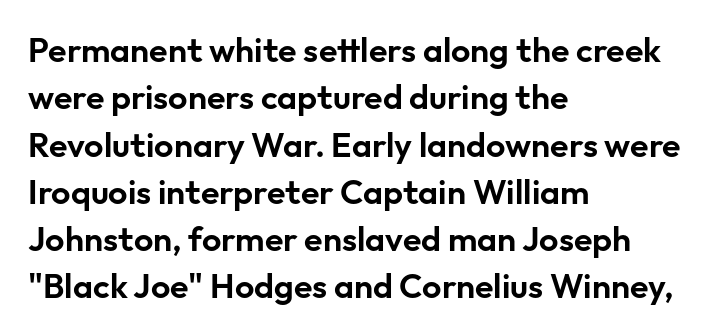
Q: Is the text italic (slanted)? A: No, it is upright.
Q: Is the typeface a serif or a sans-serif typeface? A: Sans-serif.
Q: Is the text underlined? A: No.
Q: How is the paragraph aligned? A: Left-aligned.
Q: Is the spacing between letters normal or unusually wide? A: Normal.
Q: Is the spacing between lines tight, normal or loose? A: Normal.
Q: Width (condensed, normal, or wide)? A: Normal.
Q: Stroke contrast? A: Low.
Q: x-height? A: Medium.
Q: Monospaced? A: No.
